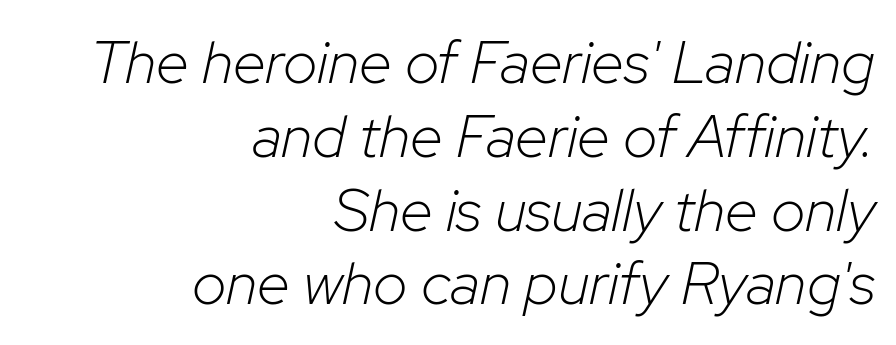
Compared with a typical body face, this is equally light or lighter still. Looking at the ascenders, they clearly lean. Note the varied advance widths — an 'i' is clearly narrower than an 'm'. The lines in this sample share a right terminus and differ only in where they begin. The letters sit at their default tracking, neither squeezed nor spread.
